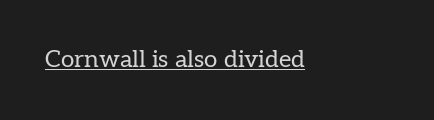
The image shows 24 px text type, upright; set normal letter spacing, underlined.
